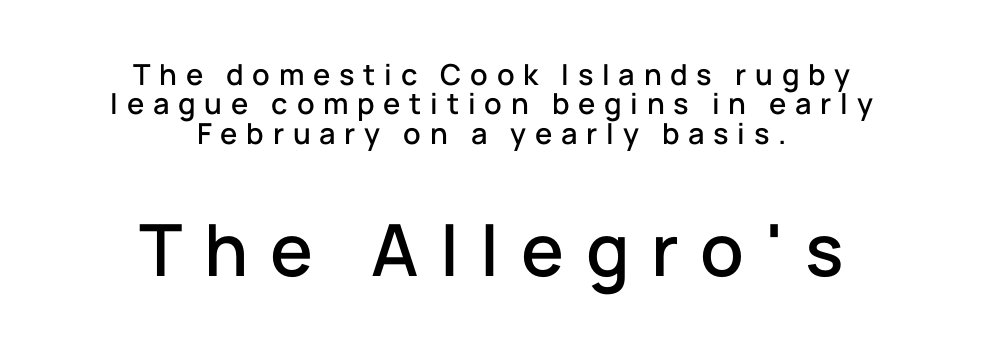
The image shows 72 px sans-serif type, upright; set centered, tight line spacing (1.01x), unusually wide letter spacing (+0.3 em), not underlined; the second (bottom) block is 2.48x larger; low stroke contrast and a medium x-height.
